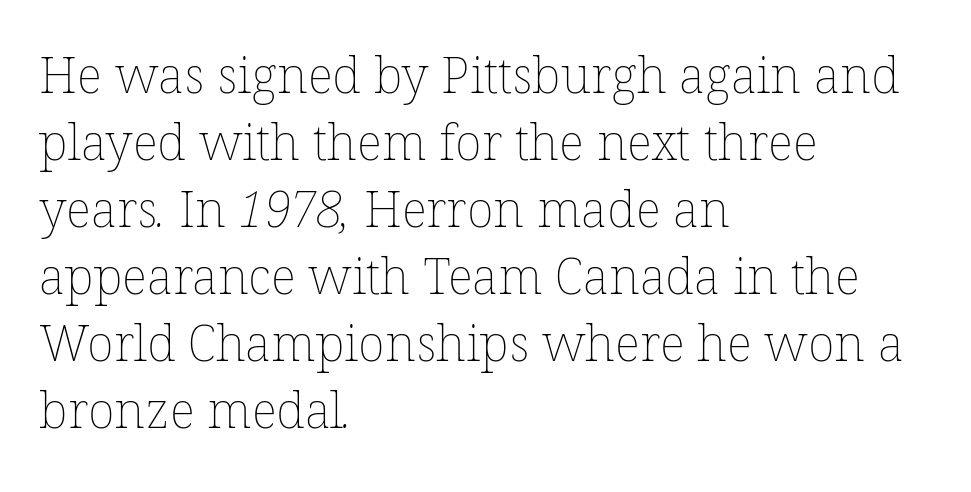
On a weight scale, this lands at 450 or below. Where is the straight margin? On the left. A typesetter would call this proportional, since set widths differ per character. The zone under the glyphs is completely vacant. Caption: standard tracking, unaltered. The vertical gap from one line to the next is medium.
